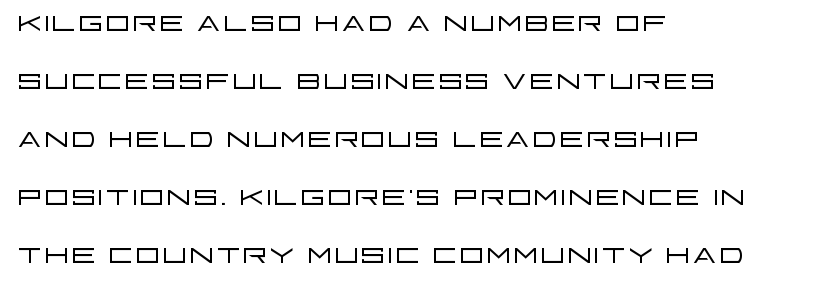
{"serif": "no", "italic": "no", "bold": "no", "weight": "light", "width": "wide", "stroke_contrast": "low", "x_height": "large", "monospaced": "no", "underline": "no", "align": "left", "line_spacing": "normal", "line_spacing_ratio": 1.45, "letter_spacing": "normal", "letter_spacing_em": 0.0, "glyph_px": 40}
